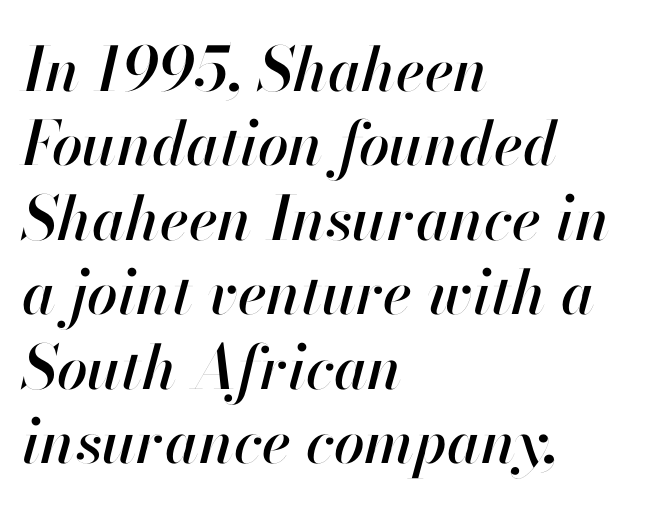
The passage is arranged the way most books set body copy — flush left. Looks like regular typesetting: each glyph gets only the width it needs. Does the lettering tilt? It does — this is italic. Spacing between characters is what you'd get straight out of the box. Lines of text with bare space underneath.
